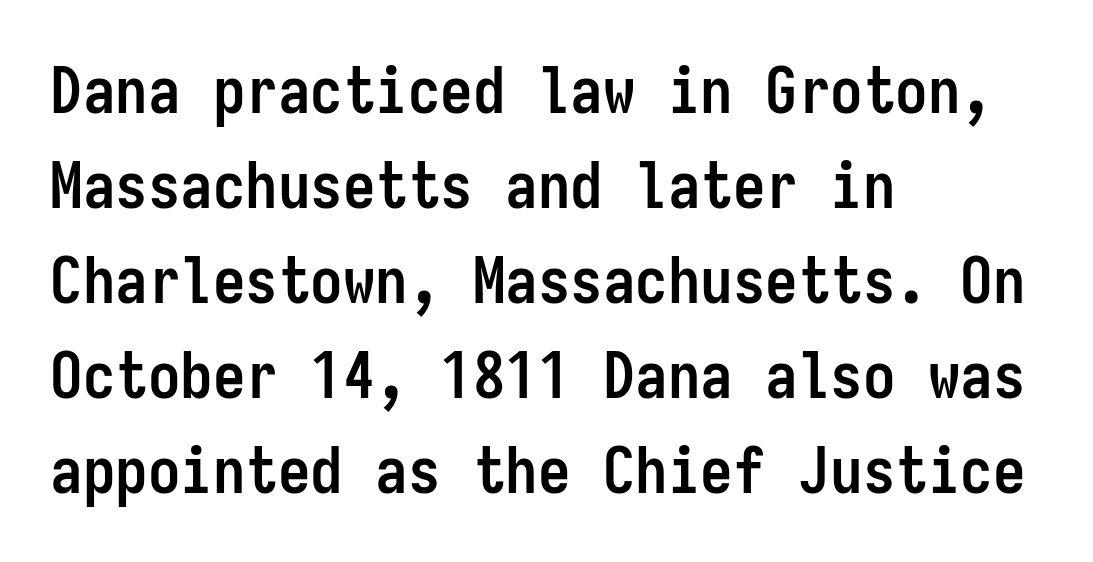
The image shows 65 px semibold, condensed sans-serif type, upright, monospaced; set left-aligned, normal line spacing (1.46x), normal letter spacing, not underlined; low stroke contrast and a medium x-height.
